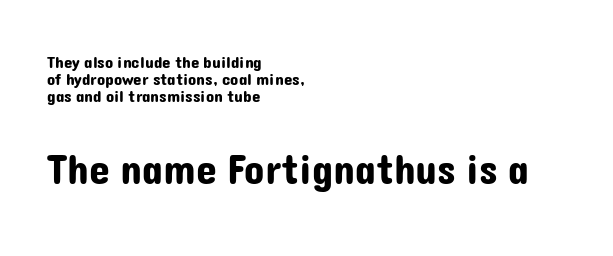
The image shows 42 px sans-serif type, upright; set left-aligned, tight line spacing (1.0x), normal letter spacing, not underlined; the second (bottom) block is 2.47x larger; low stroke contrast and a medium x-height.
